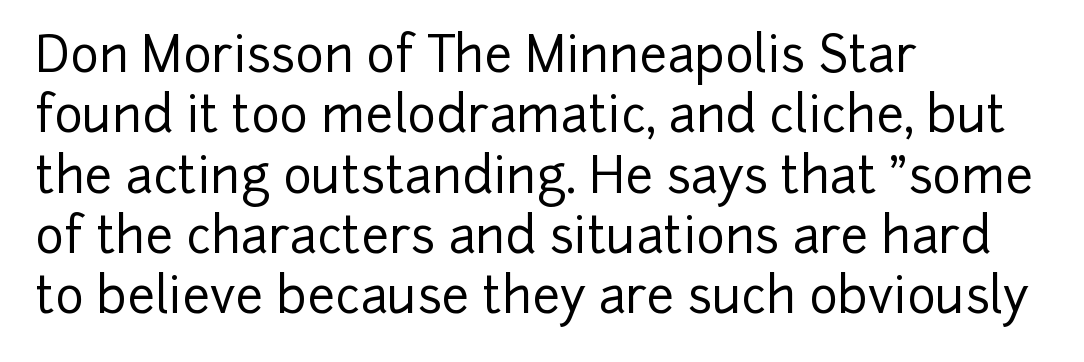
The image shows 49 px sans-serif type, upright; set left-aligned, line spacing 1.23x, normal letter spacing, not underlined; low stroke contrast and a medium x-height.
